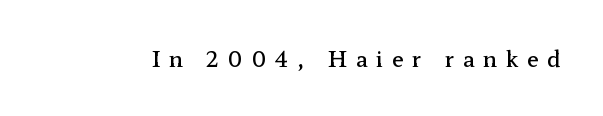
Designer's note — italics off, roman on. Lines of text with bare space underneath. How are the letters spaced? Widely, with obvious added tracking. These lines carry some extra weight — a demibold, not a full bold.
